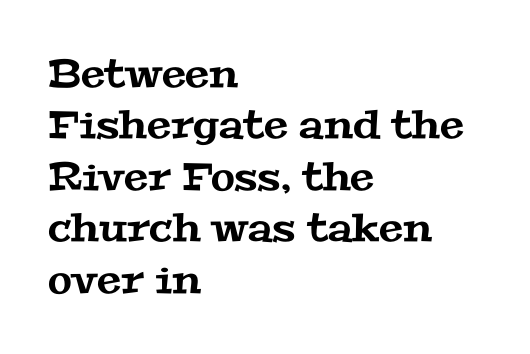
{"serif": "yes", "width": "wide", "stroke_contrast": "medium", "x_height": "medium", "monospaced": "no", "underline": "no", "align": "left", "line_spacing": "normal", "line_spacing_ratio": 1.32, "letter_spacing": "normal", "letter_spacing_em": 0.0, "glyph_px": 39}
